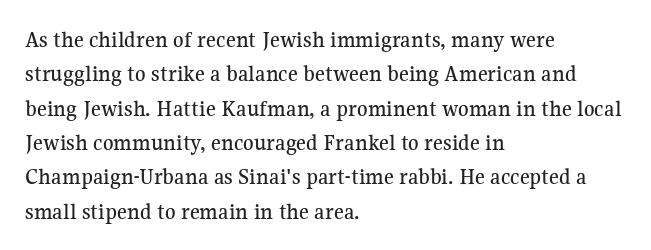
{"italic": "no", "underline": "no", "align": "left", "line_spacing": "normal", "line_spacing_ratio": 1.43, "letter_spacing": "normal", "letter_spacing_em": 0.0, "glyph_px": 24}
